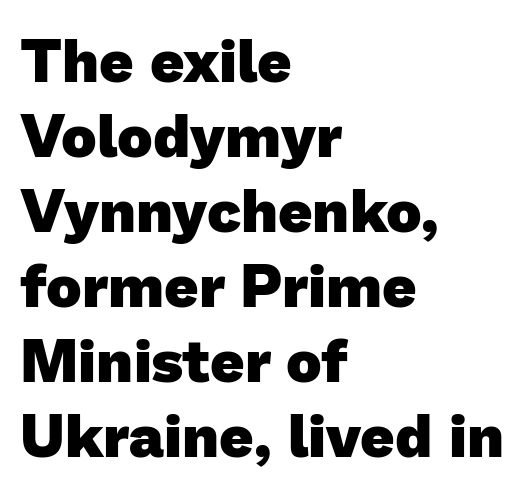
The image shows 60 px heavy sans-serif type; set left-aligned, normal line spacing (1.25x), normal letter spacing, not underlined; low stroke contrast and a medium x-height.
